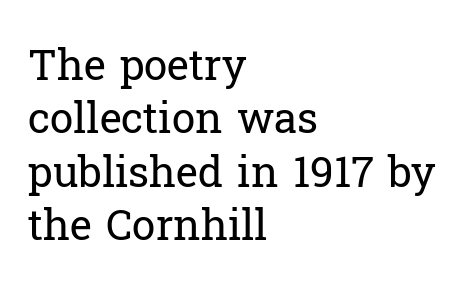
{"serif": "yes", "italic": "no", "bold": "no", "weight": "regular", "width": "normal", "stroke_contrast": "low", "x_height": "medium", "monospaced": "no", "underline": "no", "align": "left", "line_spacing": "normal", "line_spacing_ratio": 1.27, "letter_spacing": "normal", "letter_spacing_em": 0.0, "glyph_px": 42}
